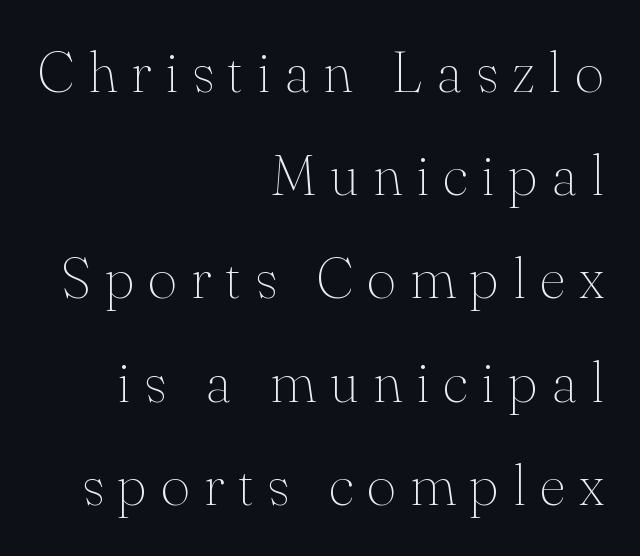
Q: Is the text bold? A: No.
Q: Is the text italic (slanted)? A: No, it is upright.
Q: Is the typeface a serif or a sans-serif typeface? A: Serif.
Q: Is the text underlined? A: No.
Q: How is the paragraph aligned? A: Right-aligned.
Q: Is the spacing between letters normal or unusually wide? A: Unusually wide.
Q: Width (condensed, normal, or wide)? A: Normal.
Q: Stroke contrast? A: Medium.
Q: x-height? A: Small.
Q: Monospaced? A: No.
